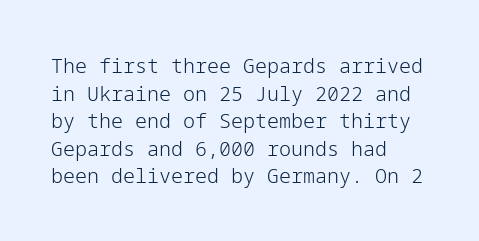
This rendering leaves character spacing at its baseline value. These lines stack with their left ends in a neat column. Reading down the column, the eye jumps a familiar distance to each next line. Stroke mass is kept to a normal reading level or below. Unlike italic type, these characters show no tilt at all. No word sits above an underline.
